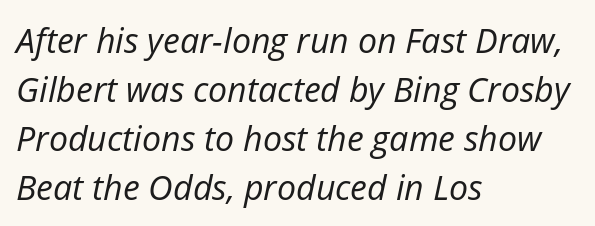
Q: Is the text bold? A: No.
Q: Is the text italic (slanted)? A: Yes, it leans right by about 12 degrees.
Q: Is the text underlined? A: No.
Q: How is the paragraph aligned? A: Left-aligned.
Q: Is the spacing between letters normal or unusually wide? A: Normal.
Q: Is the spacing between lines tight, normal or loose? A: Normal.
Q: Width (condensed, normal, or wide)? A: Normal.
Q: Stroke contrast? A: Low.
Q: x-height? A: Medium.
Q: Monospaced? A: No.
